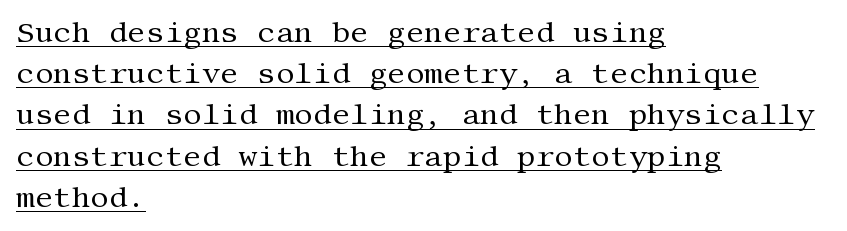
The image shows 29 px regular-weight serif type, upright; set left-aligned, normal line spacing (1.42x), normal letter spacing, underlined; medium stroke contrast and a large x-height.
